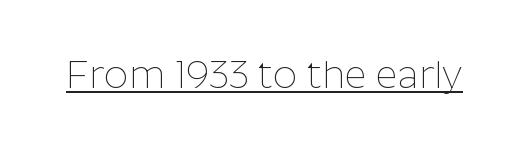
Think standard paragraph weight, or any step lighter than that. Is there an underline? Yes — a line sits under the letters. The rendering uses natural spacing where letterforms have individual widths. This is the regular roman posture of the typeface. Does extra space separate the letters? No, they use regular spacing. Font category for this specimen: sans-serif.
